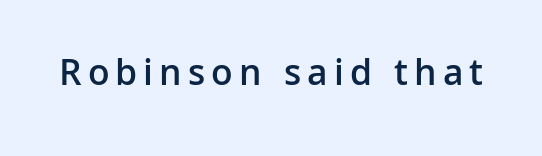
{"serif": "no", "italic": "no", "bold": "semi", "weight": "semibold", "width": "normal", "stroke_contrast": "low", "x_height": "medium", "monospaced": "no", "underline": "no", "glyph_px": 38}
